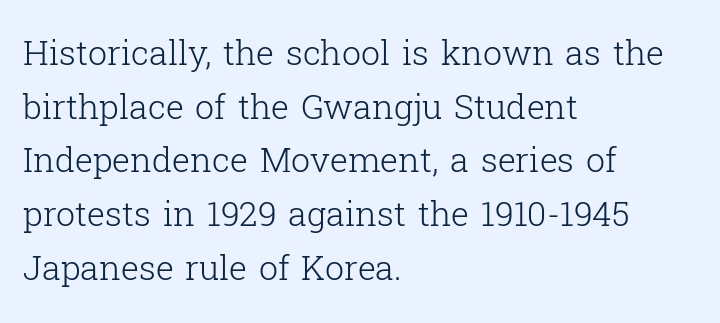
{"serif": "yes", "italic": "no", "bold": "no", "weight": "light", "width": "normal", "stroke_contrast": "low", "x_height": "medium", "monospaced": "no", "underline": "no", "align": "left", "line_spacing": "normal", "line_spacing_ratio": 1.58, "letter_spacing": "normal", "letter_spacing_em": 0.0, "glyph_px": 34}
